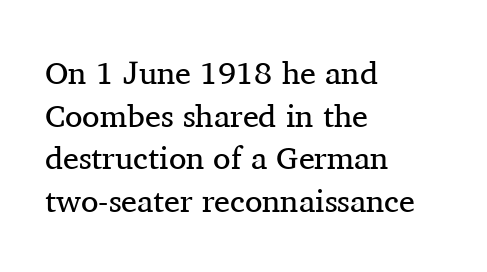
Honestly, the letter spacing is just normal — you wouldn't notice it. You can tell from the footed stems that serif type was used. The type sits square on the baseline with zero lean. Notice how the passage keeps a crisp vertical edge on the left only. The baseline area is clear.
